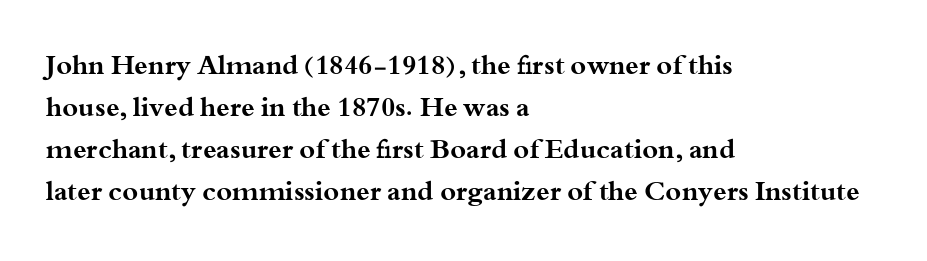
The image shows 27 px bold type, upright; set left-aligned, normal line spacing (1.56x), normal letter spacing, not underlined.
